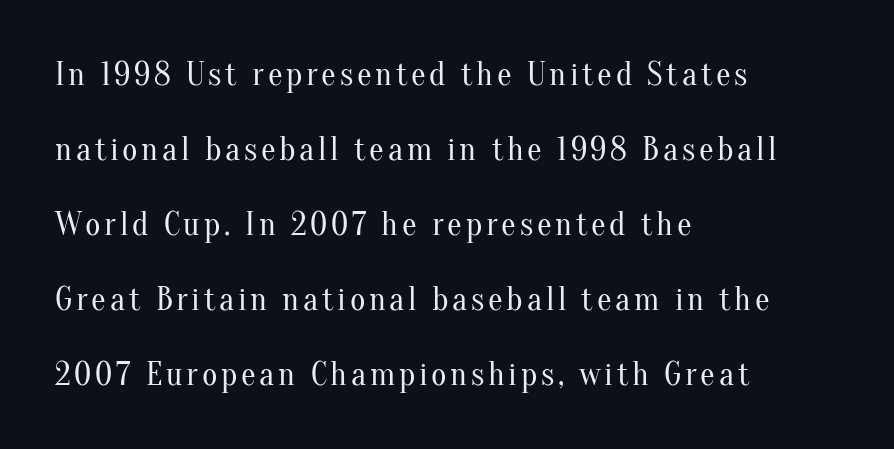
{"serif": "yes", "italic": "no", "bold": "no", "weight": "regular", "width": "normal", "stroke_contrast": "medium", "x_height": "small", "monospaced": "no", "underline": "no", "align": "left", "line_spacing": "loose", "line_spacing_ratio": 2.27, "glyph_px": 33}
